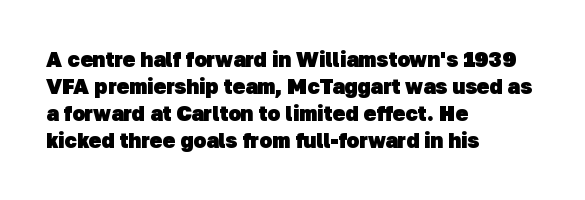
{"bold": "yes", "underline": "no", "align": "left", "line_spacing": "normal", "line_spacing_ratio": 1.29, "letter_spacing": "normal", "letter_spacing_em": 0.0, "glyph_px": 21}
